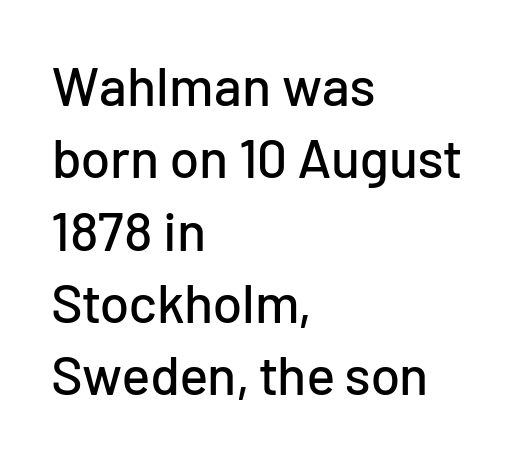
The image shows 54 px sans-serif type, upright; set left-aligned, normal line spacing (1.34x), normal letter spacing, not underlined; low stroke contrast and a medium x-height.
